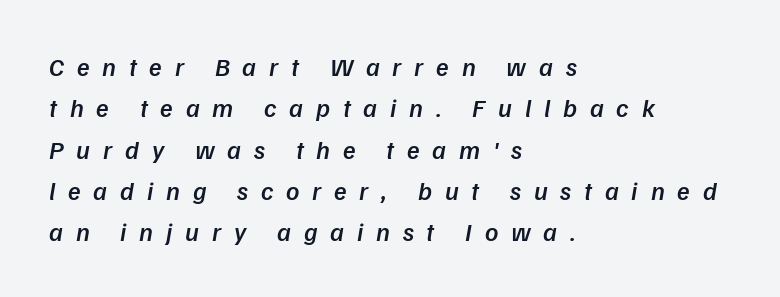
The letters are spread apart with noticeably loose tracking. Baseline-to-baseline distance is the conventional proportion of letter height. Underlining? Definitely not there. The typesetter chose a ragged-right arrangement here. The strokes are fattened partway — semibold, not bold.
